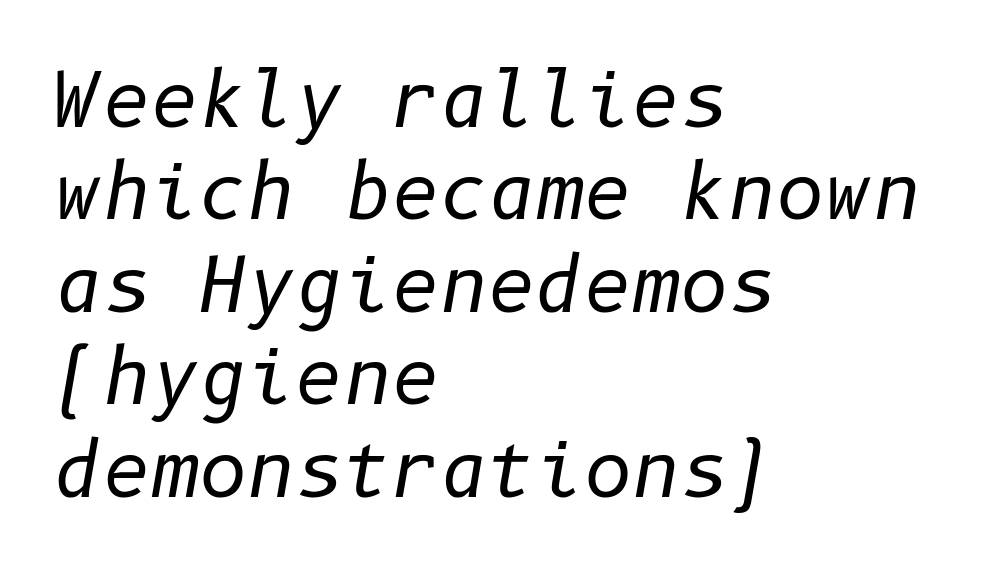
{"italic": "yes", "lean": "right", "slant_degrees": 10, "bold": "no", "weight": "regular", "width": "normal", "stroke_contrast": "low", "x_height": "medium", "underline": "no", "align": "left", "line_spacing": "normal", "line_spacing_ratio": 1.25, "letter_spacing": "normal", "letter_spacing_em": 0.0, "glyph_px": 74}
